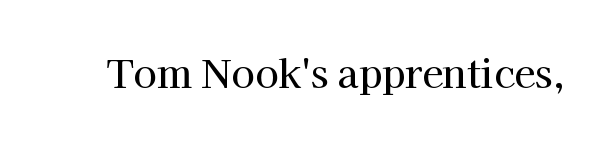
{"serif": "yes", "italic": "no", "width": "normal", "stroke_contrast": "high", "x_height": "medium", "monospaced": "no", "underline": "no", "letter_spacing": "normal", "letter_spacing_em": 0.0, "glyph_px": 38}
